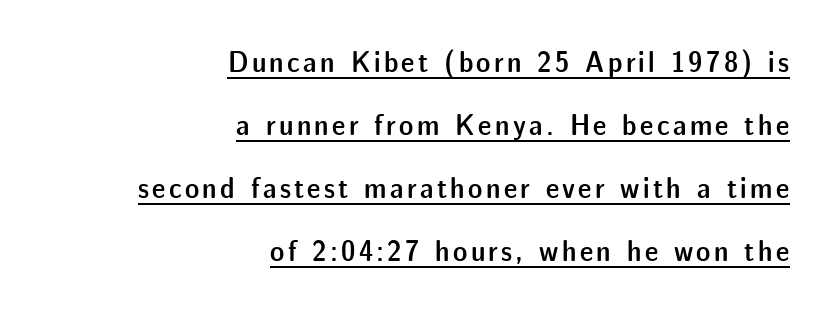
Layout note: lines flush right. Upright lettering throughout. Each letter keeps its own natural width here, so spacing adapts to shape. Notice the strokes are somewhat thickened but not fully heavy: this is a semibold.
